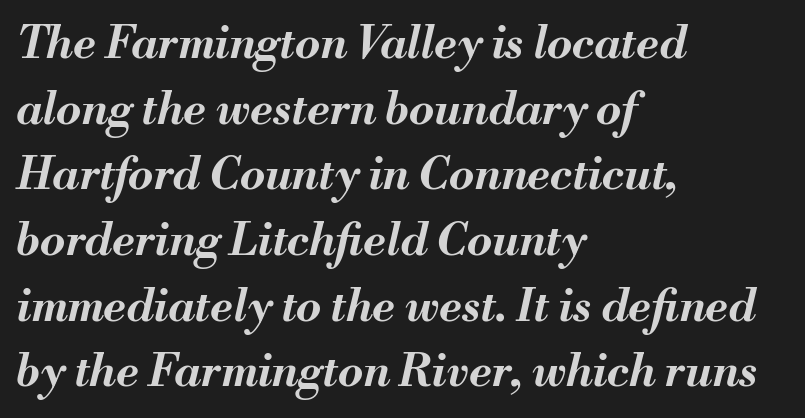
{"italic": "yes", "lean": "right", "slant_degrees": 13, "bold": "yes", "weight": "bold", "width": "normal", "stroke_contrast": "medium", "x_height": "small", "monospaced": "no", "underline": "no", "align": "left", "line_spacing": "normal", "line_spacing_ratio": 1.46, "letter_spacing": "normal", "letter_spacing_em": 0.0, "glyph_px": 45}
